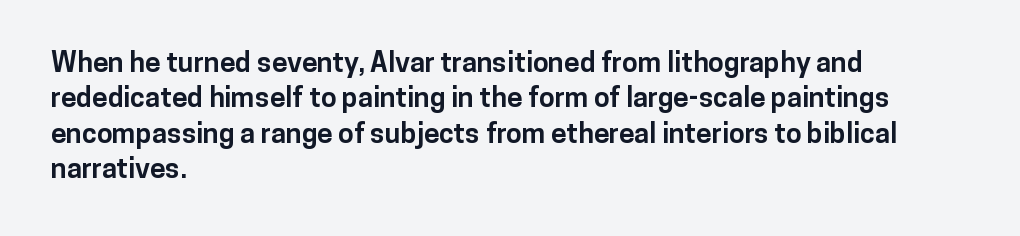
{"serif": "no", "italic": "no", "bold": "yes", "weight": "bold", "width": "normal", "stroke_contrast": "low", "x_height": "medium", "monospaced": "no", "underline": "no", "align": "left", "line_spacing": "normal", "line_spacing_ratio": 1.26, "letter_spacing": "normal", "letter_spacing_em": 0.0, "glyph_px": 28}
